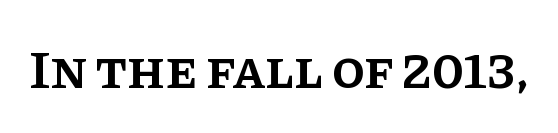
{"serif": "yes", "italic": "no", "bold": "semi", "weight": "semibold", "width": "normal", "stroke_contrast": "low", "x_height": "large", "monospaced": "no", "underline": "no", "letter_spacing": "normal", "letter_spacing_em": 0.0, "glyph_px": 54}
